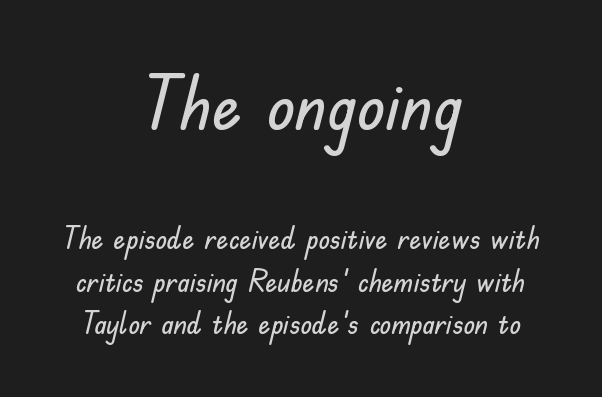
The image shows 74 px sans-serif type; set centered, normal line spacing (1.42x), normal letter spacing, not underlined; the first (top) block is 2.47x larger; low stroke contrast and a small x-height.
